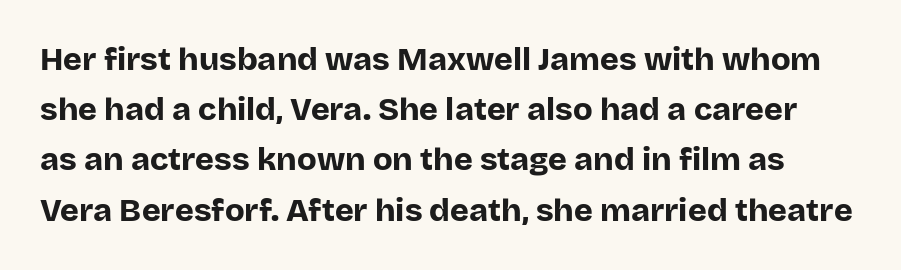
{"serif": "no", "italic": "no", "bold": "yes", "weight": "bold", "width": "normal", "stroke_contrast": "low", "x_height": "large", "monospaced": "no", "underline": "no", "line_spacing": "normal", "line_spacing_ratio": 1.57, "letter_spacing": "normal", "letter_spacing_em": 0.0, "glyph_px": 32}
